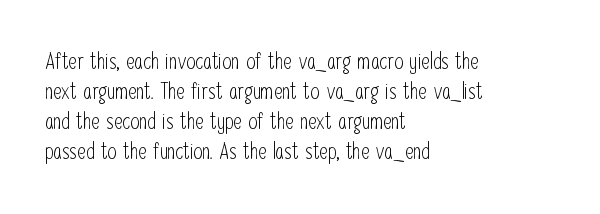
Teacher's note: observe the even left margin — that is flush-left alignment. Does extra space separate the letters? No, they use regular spacing. In terms of posture, this sample is upright. The glyphs are unaccompanied by any horizontal stroke below them. The lines sit at an ordinary, default distance from one another.
